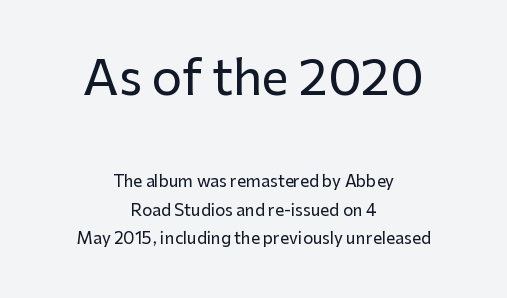
The image shows 48 px sans-serif type, upright; set centered, line spacing 1.8x, normal letter spacing, not underlined; the first (top) block is 3.0x larger; low stroke contrast and a medium x-height.
